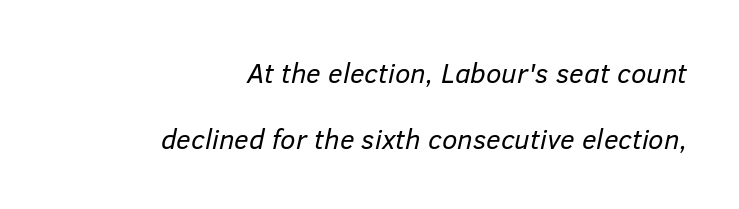
The image shows 28 px regular-weight type, italic (leaning right); set right-aligned, loose line spacing (2.34x), normal letter spacing, not underlined; low stroke contrast and a medium x-height.
